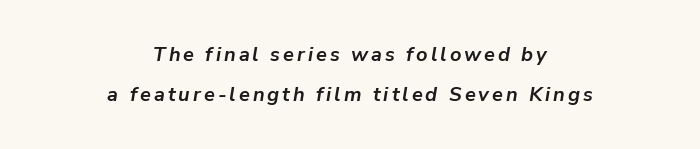
The image shows 20 px bold type, italic (leaning right); set centered, loose line spacing (1.99x), not underlined.
